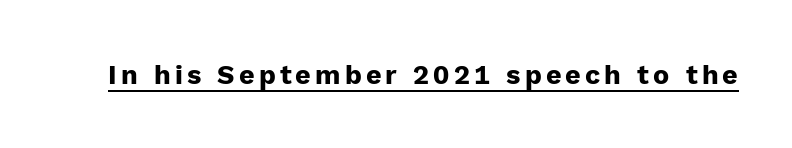
The image shows 27 px bold type, upright; set underlined.
